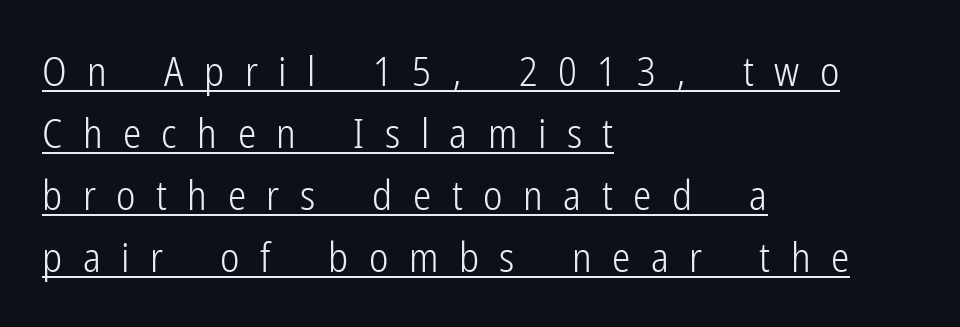
The string is rendered with underlining switched on. The characters display no serif detailing; their extremities are plain. Notice how the passage keeps a crisp vertical edge on the left only. Honestly, the row spacing looks completely unremarkable. Observe the wide spacing: letters keep a clear distance from each other. No extra ink here — the face is not bold.
